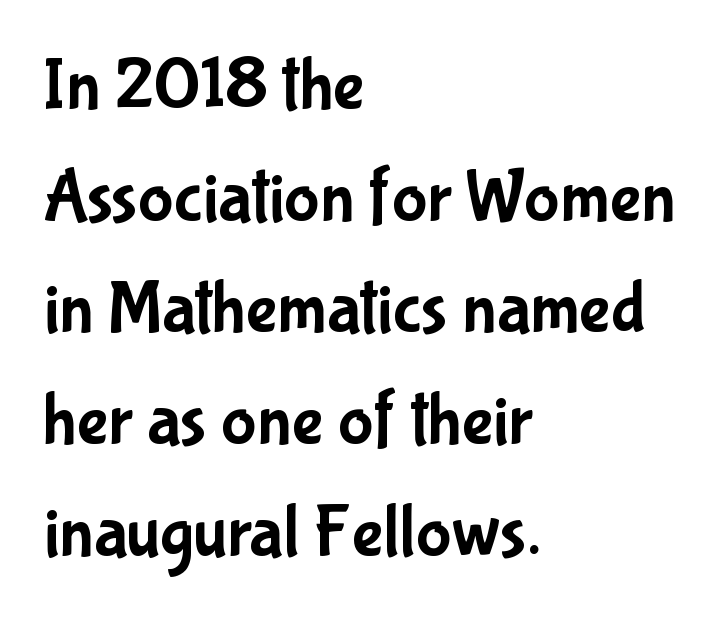
This rendering features lettering with no underline. Line beginnings align vertically; line endings do not. In terms of leading, this rendering sits right in the middle. Serifs: no, the terminals of the letterforms are clean. Observe the ordinary spacing: letters are neighbours, not strangers. The letters advance in unequal steps, a hallmark of proportional type.
